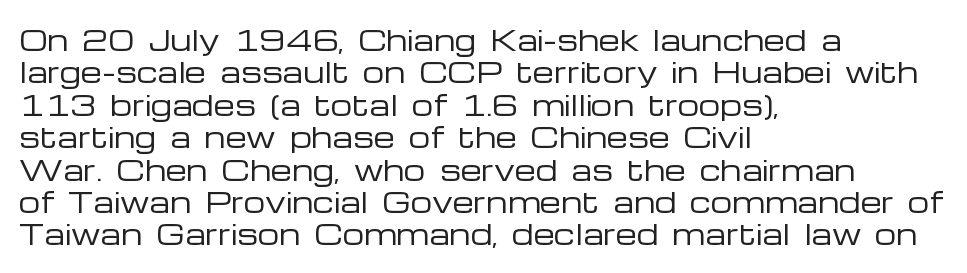
Q: Is the text bold? A: No.
Q: Is the text italic (slanted)? A: No, it is upright.
Q: Is the text underlined? A: No.
Q: How is the paragraph aligned? A: Left-aligned.
Q: Is the spacing between letters normal or unusually wide? A: Normal.
